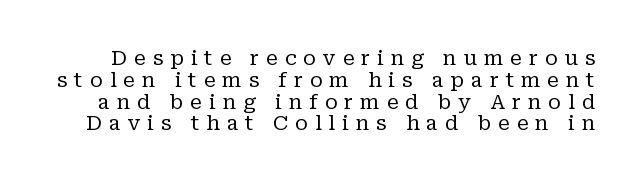
Substantial extra tracking has been applied to these lines. Is the type heavy? It reads as light-to-regular instead. What's the leading like? Squeezed, with rows nearly overlapping. Check the space under the baseline: it is left empty. The axis of the letterforms is exactly vertical.
